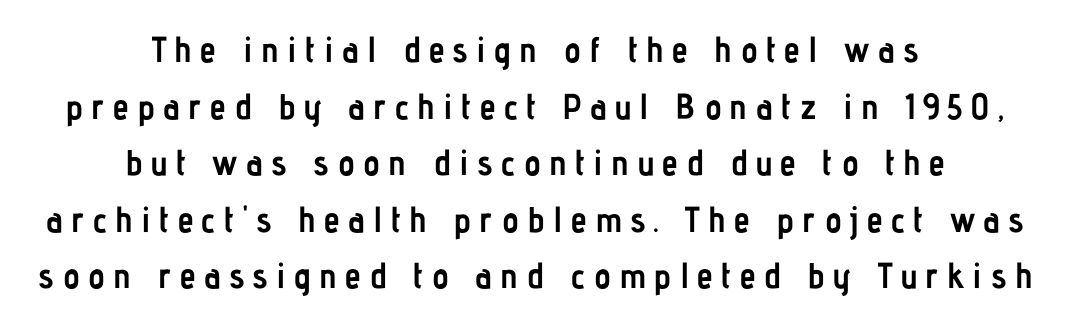
The letters are spread apart with noticeably loose tracking. Interline gaps are of average width in this sample. These lines are rendered in a variable-pitch font. A full-strength bold gives these letters their thick strokes. Italic: no, the glyphs are upright roman. Horizontal alignment here is central, giving a formal, balanced look.
